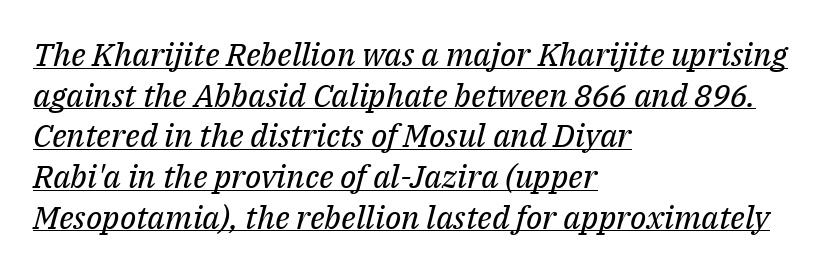
In terms of letterform style, serifs are clearly present. How are the letters spaced? Ordinarily, with no added tracking. This sample uses an oblique cut, with every glyph tilted off the vertical. Each letter keeps its own natural width here, so spacing adapts to shape. Quick note: interline space is typical. This sample carries an underscore along the baseline area.
